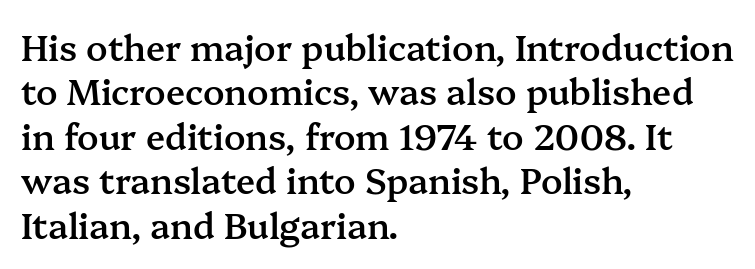
Q: Is the text bold? A: Semi-bold.
Q: Is the text italic (slanted)? A: No, it is upright.
Q: Is the typeface a serif or a sans-serif typeface? A: Serif.
Q: Is the text underlined? A: No.
Q: How is the paragraph aligned? A: Left-aligned.
Q: Is the spacing between letters normal or unusually wide? A: Normal.
Q: Is the spacing between lines tight, normal or loose? A: Normal.
Q: Width (condensed, normal, or wide)? A: Normal.
Q: Stroke contrast? A: Medium.
Q: x-height? A: Medium.
Q: Monospaced? A: No.
